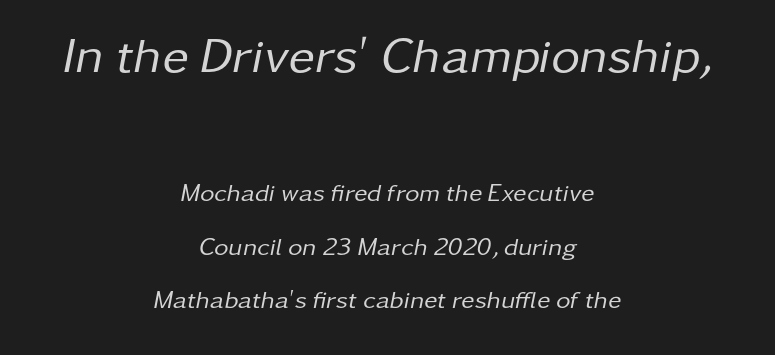
{"italic": "yes", "lean": "right", "slant_degrees": 11, "bold": "no", "weight": "regular", "width": "normal", "stroke_contrast": "low", "x_height": "medium", "monospaced": "no", "underline": "no", "align": "center", "line_spacing": "loose", "line_spacing_ratio": 2.13, "letter_spacing": "normal", "letter_spacing_em": 0.0, "larger_block": "first", "size_ratio": 2.0, "glyph_px": 50}
